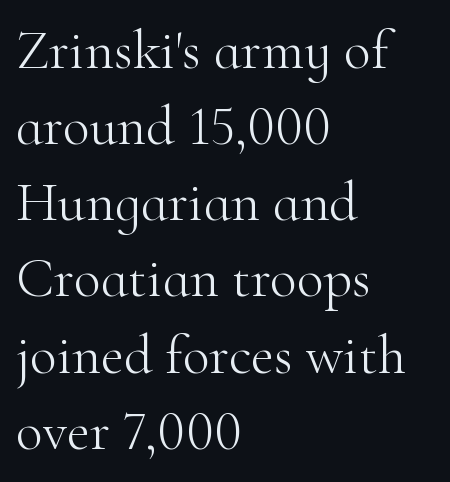
{"serif": "yes", "italic": "no", "bold": "no", "weight": "light", "width": "normal", "stroke_contrast": "high", "x_height": "small", "monospaced": "no", "underline": "no", "align": "left", "line_spacing": "normal", "line_spacing_ratio": 1.36, "letter_spacing": "normal", "letter_spacing_em": 0.0, "glyph_px": 56}
